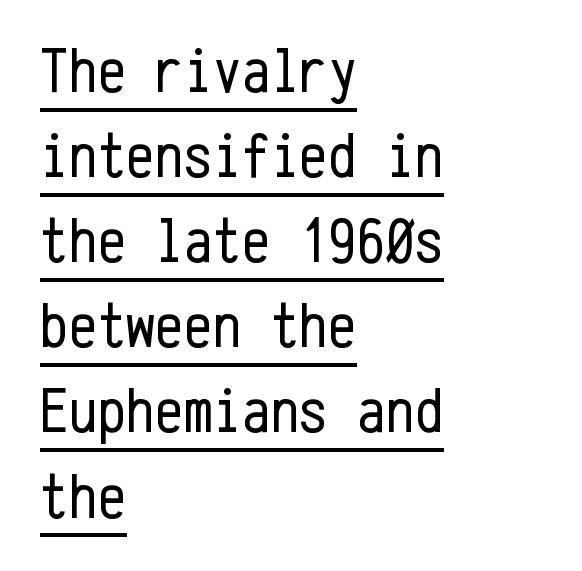
Compared with a typical body face, this is equally light or lighter still. In terms of posture, this sample is upright. The lines are quadded left. The specimen includes a rule beneath the text block's lines. The type family on display is of the sans-serif kind.
